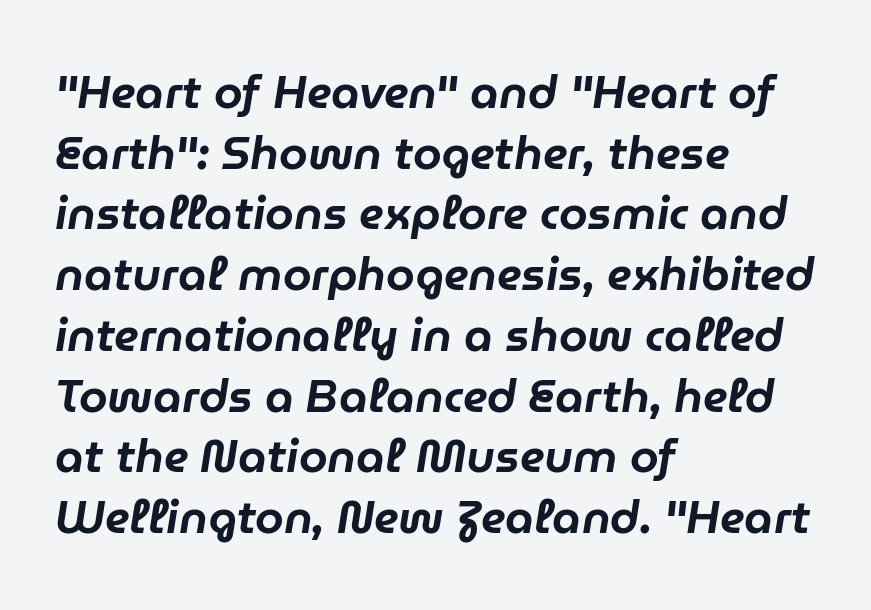
{"italic": "yes", "lean": "right", "slant_degrees": 9, "width": "normal", "stroke_contrast": "low", "x_height": "medium", "monospaced": "no", "underline": "no", "align": "left", "line_spacing": "normal", "line_spacing_ratio": 1.32, "letter_spacing": "normal", "letter_spacing_em": 0.0, "glyph_px": 46}
